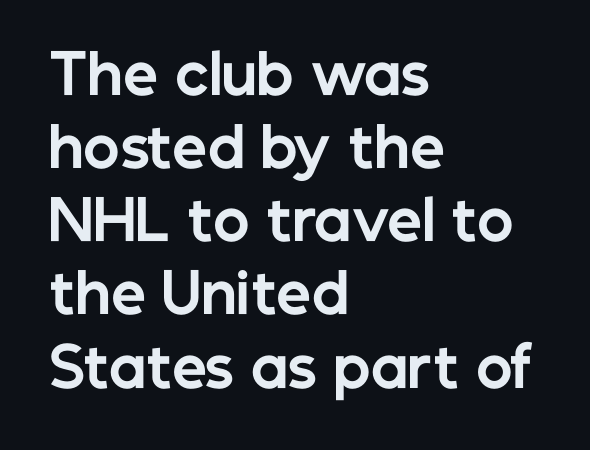
{"serif": "no", "italic": "no", "bold": "yes", "weight": "bold", "width": "normal", "stroke_contrast": "low", "x_height": "medium", "monospaced": "no", "underline": "no", "align": "left", "line_spacing": "normal", "line_spacing_ratio": 1.33, "letter_spacing": "normal", "letter_spacing_em": 0.0, "glyph_px": 55}
